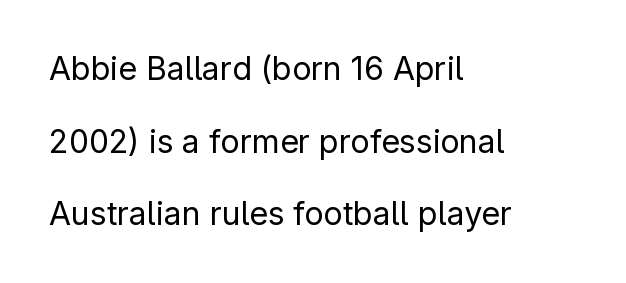
All the whitespace from short lines collects on the right. Standard letterfit; no display-style spreading of the glyphs. This is not heavy type; no bold has been used. Does the type have serifs? No, each stem ends abruptly.
